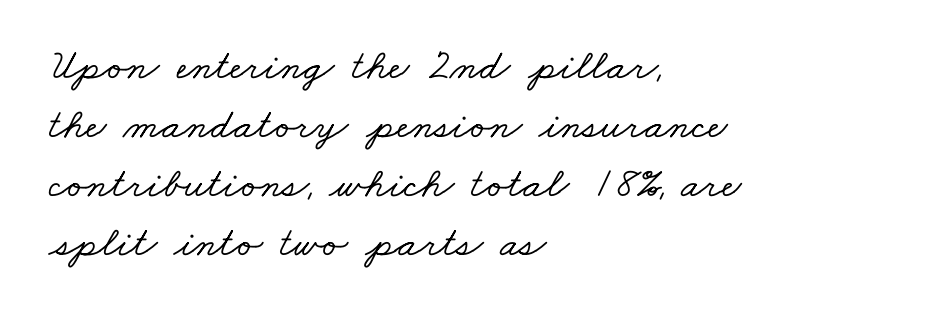
{"serif": "yes", "width": "wide", "stroke_contrast": "low", "x_height": "small", "monospaced": "no", "underline": "no", "align": "left", "line_spacing": "normal", "line_spacing_ratio": 1.37, "letter_spacing": "normal", "letter_spacing_em": 0.0, "glyph_px": 43}
